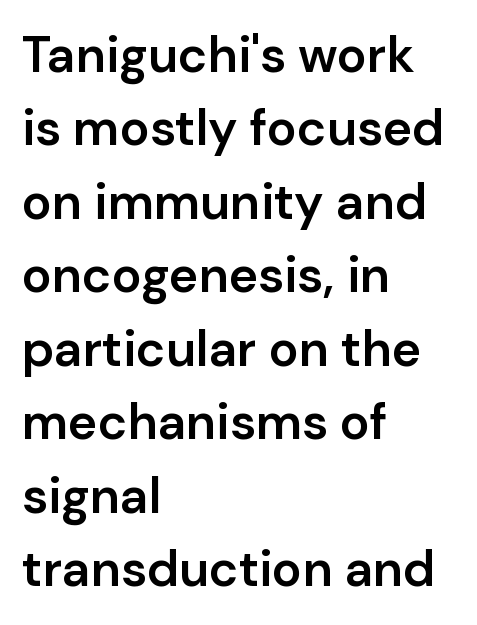
Compared with a centered layout, this one pins lines to the left instead. Underlining? Definitely not there. Are there feet on the stems? There aren't — it's a sans. A bit beefed up — I'd call it semibold rather than bold. When letters stand straight like this, we call the style roman or upright.
